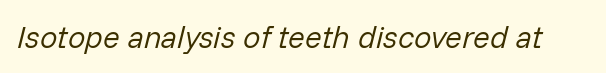
{"italic": "yes", "lean": "right", "slant_degrees": 14, "bold": "no", "weight": "regular", "width": "normal", "stroke_contrast": "low", "x_height": "medium", "monospaced": "no", "underline": "no", "letter_spacing": "normal", "letter_spacing_em": 0.0, "glyph_px": 31}
